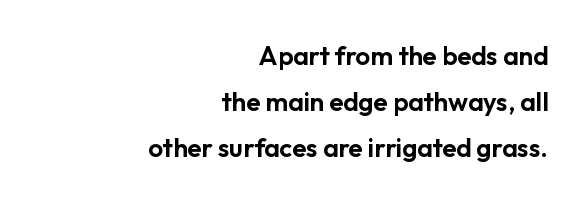
The image shows 26 px text type, upright; set right-aligned, line spacing 1.77x, normal letter spacing, not underlined.
